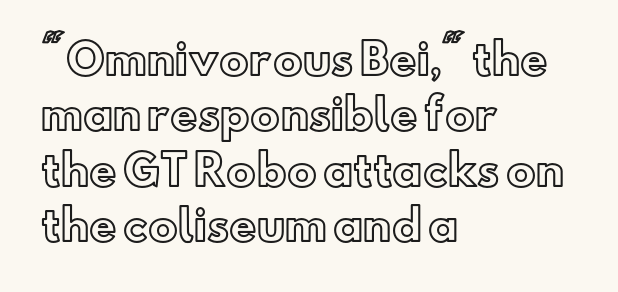
The image shows 42 px text type, upright; set left-aligned, normal line spacing (1.32x), normal letter spacing, not underlined; a small x-height.
